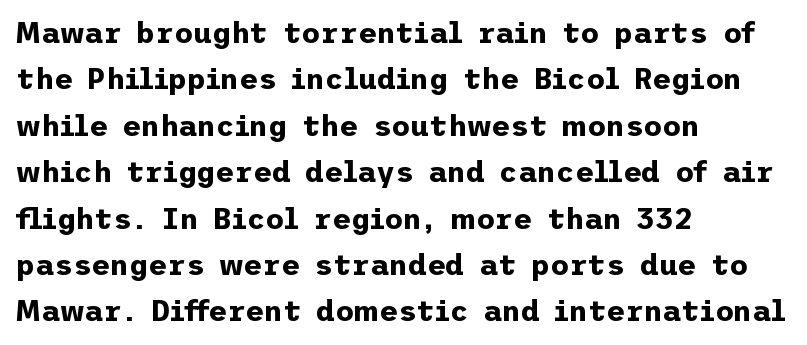
Q: Is the text bold? A: Yes.
Q: Is the text italic (slanted)? A: No, it is upright.
Q: Is the typeface a serif or a sans-serif typeface? A: Sans-serif.
Q: Is the text underlined? A: No.
Q: How is the paragraph aligned? A: Left-aligned.
Q: Is the spacing between letters normal or unusually wide? A: Normal.
Q: Is the spacing between lines tight, normal or loose? A: Normal.
Q: Width (condensed, normal, or wide)? A: Normal.
Q: Stroke contrast? A: Low.
Q: x-height? A: Medium.
